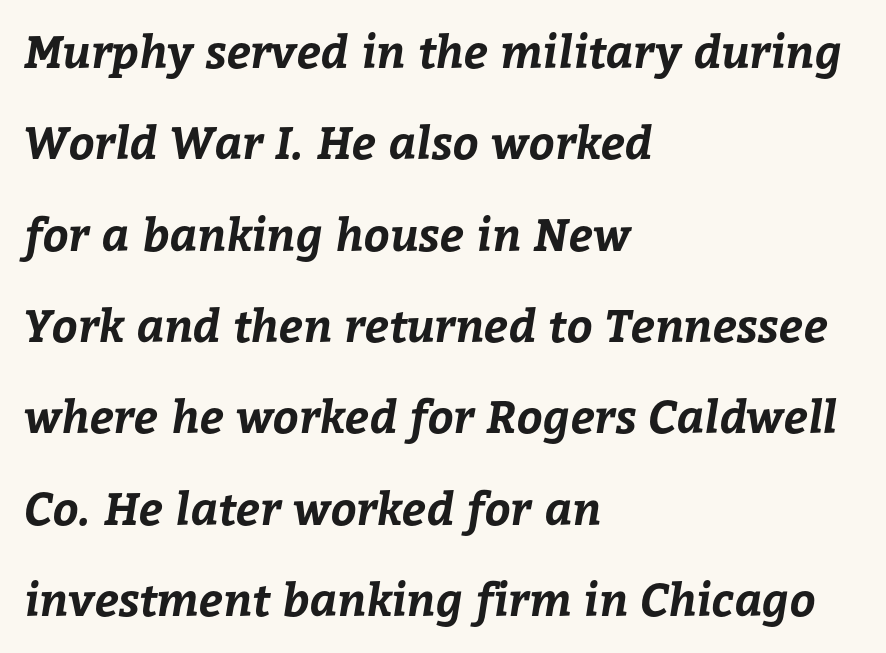
The image shows 45 px bold type; set left-aligned, loose line spacing (2.03x), normal letter spacing, not underlined; low stroke contrast and a medium x-height.
